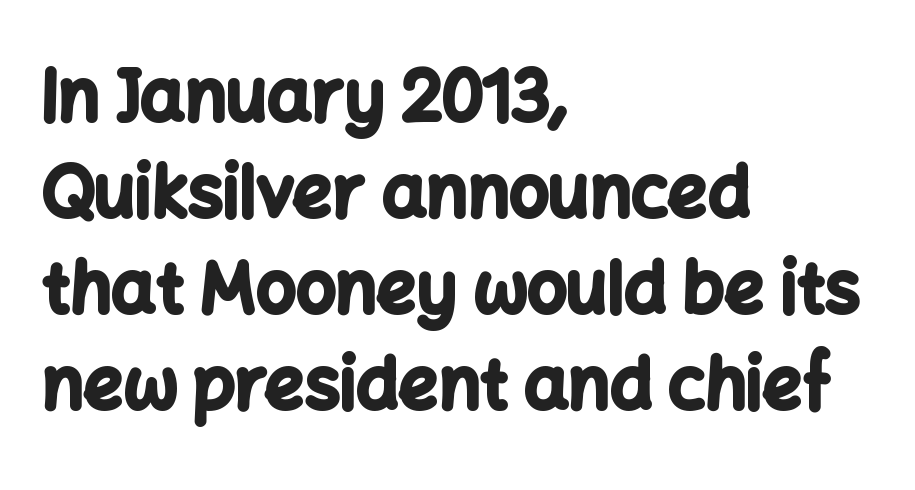
The image shows 70 px bold sans-serif type, upright; set left-aligned, normal line spacing (1.37x), normal letter spacing, not underlined; low stroke contrast and a medium x-height.
